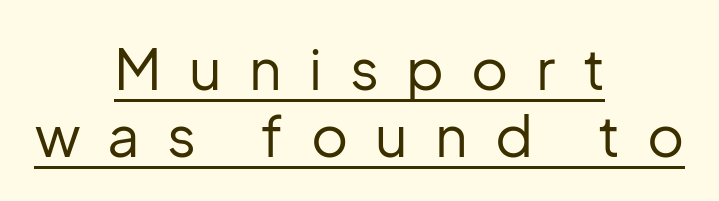
{"serif": "no", "italic": "no", "bold": "no", "weight": "regular", "width": "normal", "stroke_contrast": "low", "x_height": "medium", "monospaced": "no", "underline": "yes", "align": "center", "line_spacing_ratio": 1.18, "letter_spacing": "wide", "letter_spacing_em": 0.48, "glyph_px": 57}
